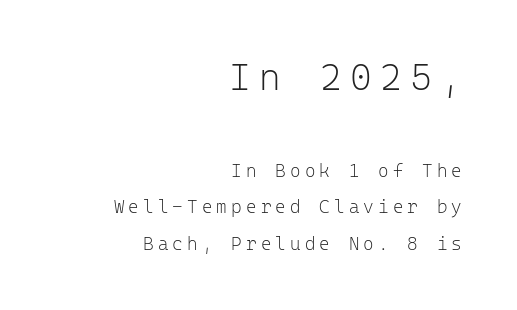
{"serif": "no", "italic": "no", "bold": "no", "weight": "light", "width": "normal", "stroke_contrast": "low", "x_height": "medium", "monospaced": "yes", "underline": "no", "align": "right", "line_spacing": "loose", "line_spacing_ratio": 2.03, "letter_spacing": "wide", "letter_spacing_em": 0.23, "larger_block": "first", "size_ratio": 2.06, "glyph_px": 37}
